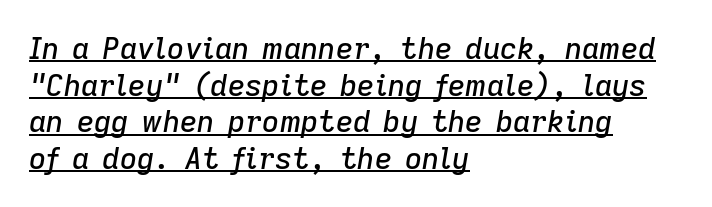
{"italic": "yes", "lean": "right", "slant_degrees": 9, "width": "normal", "stroke_contrast": "low", "x_height": "medium", "monospaced": "no", "underline": "yes", "align": "left", "line_spacing_ratio": 1.22, "letter_spacing": "normal", "letter_spacing_em": 0.0, "glyph_px": 30}
